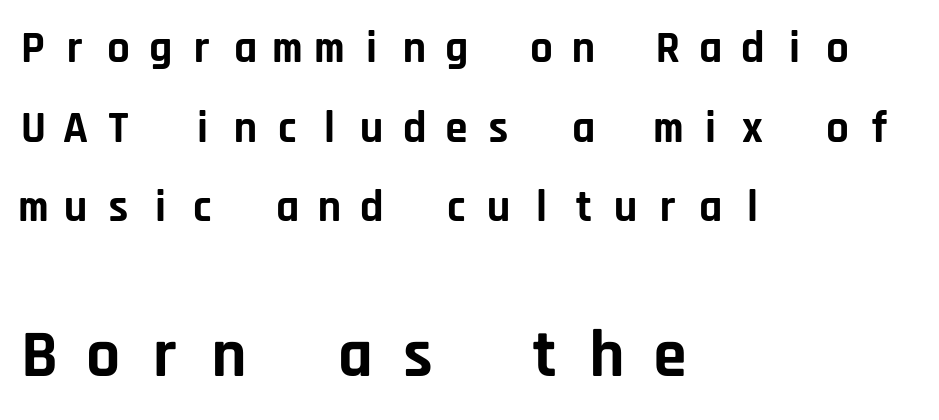
Q: Is the text bold? A: Yes.
Q: Is the text italic (slanted)? A: No, it is upright.
Q: Is the typeface a serif or a sans-serif typeface? A: Sans-serif.
Q: Is the text underlined? A: No.
Q: How is the paragraph aligned? A: Left-aligned.
Q: Is the spacing between letters normal or unusually wide? A: Unusually wide.
Q: Which block of text is set in a larger size, the first (top) or the second (bottom)? A: The second (bottom) one.
Q: Width (condensed, normal, or wide)? A: Normal.
Q: Stroke contrast? A: Low.
Q: x-height? A: Large.
Q: Monospaced? A: Yes.
